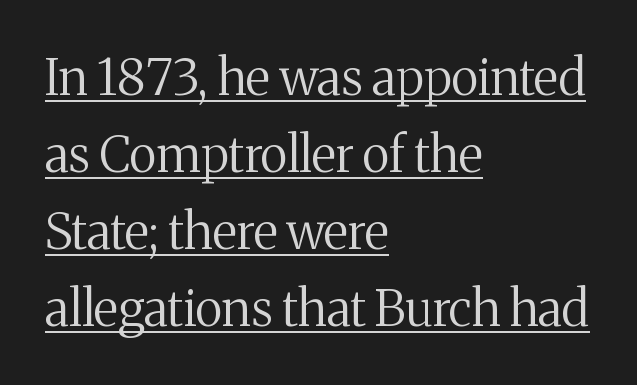
{"serif": "yes", "italic": "no", "bold": "no", "weight": "regular", "width": "normal", "stroke_contrast": "medium", "x_height": "medium", "monospaced": "no", "underline": "yes", "align": "left", "line_spacing": "normal", "line_spacing_ratio": 1.54, "letter_spacing": "normal", "letter_spacing_em": 0.0, "glyph_px": 50}
